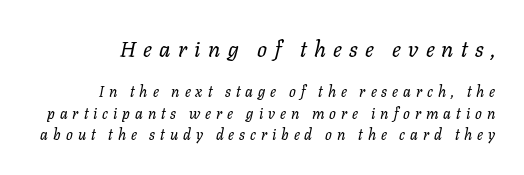
The image shows 22 px text type, italic (leaning right); set normal line spacing (1.44x), unusually wide letter spacing (+0.33 em), not underlined; the first (top) block is 1.47x larger.
